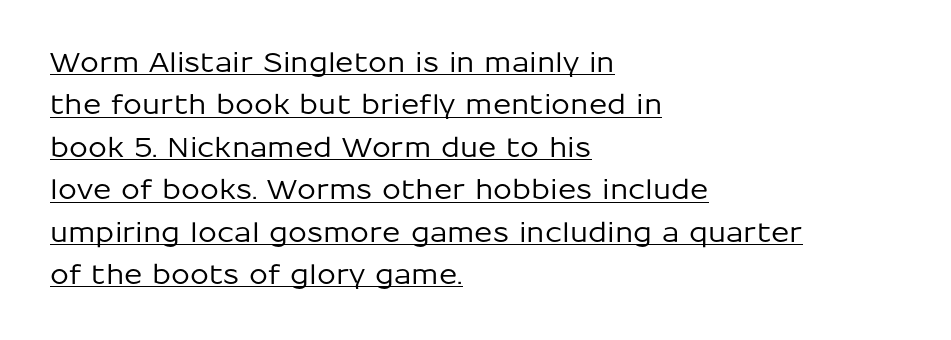
Q: Is the text italic (slanted)? A: No, it is upright.
Q: Is the text underlined? A: Yes.
Q: How is the paragraph aligned? A: Left-aligned.
Q: Is the spacing between letters normal or unusually wide? A: Normal.
Q: Is the spacing between lines tight, normal or loose? A: Normal.
